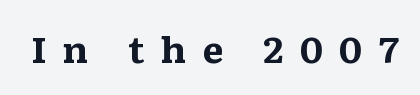
{"serif": "yes", "italic": "no", "bold": "yes", "weight": "bold", "width": "wide", "stroke_contrast": "medium", "x_height": "medium", "monospaced": "no", "underline": "no", "letter_spacing": "wide", "letter_spacing_em": 0.44, "glyph_px": 35}
